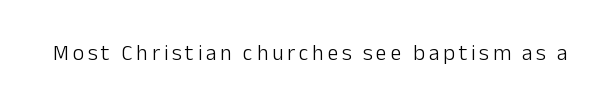
The specimen reads as upright at a glance. The face looks like a standard text weight, possibly lighter. Nobody drew a line under any word here.
